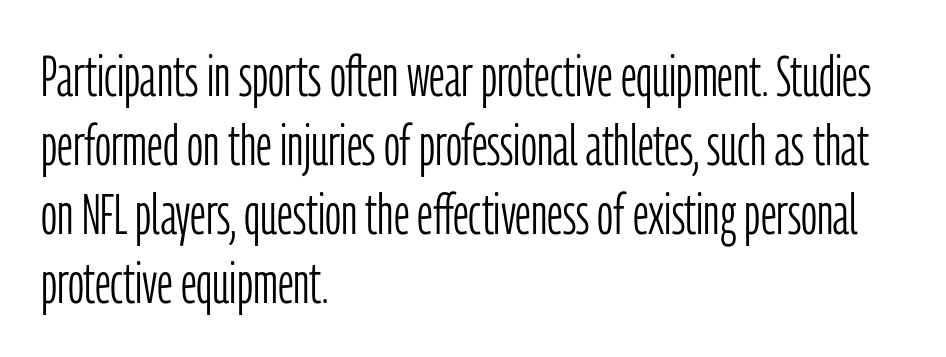
Reading down the block, your eye returns to a fixed left position each line. This is not heavy type; no bold has been used. Check the space under the baseline: it is left empty. Letter spacing: default. Stroke terminals: plain, sans-serif.
